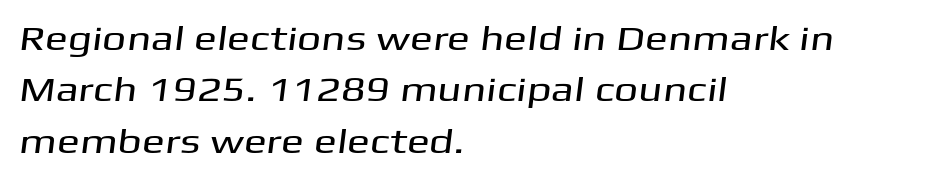
{"serif": "no", "width": "wide", "stroke_contrast": "medium", "x_height": "medium", "monospaced": "no", "underline": "no", "align": "left", "line_spacing": "normal", "line_spacing_ratio": 1.51, "letter_spacing": "normal", "letter_spacing_em": 0.0, "glyph_px": 34}
